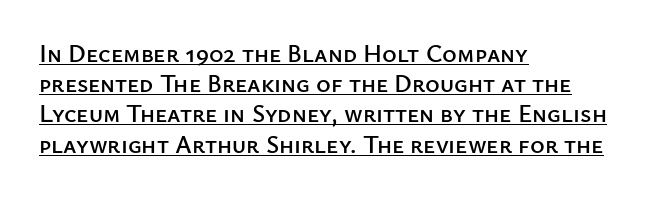
{"italic": "no", "underline": "yes", "align": "left", "line_spacing_ratio": 1.21, "letter_spacing": "normal", "letter_spacing_em": 0.0, "glyph_px": 25}
